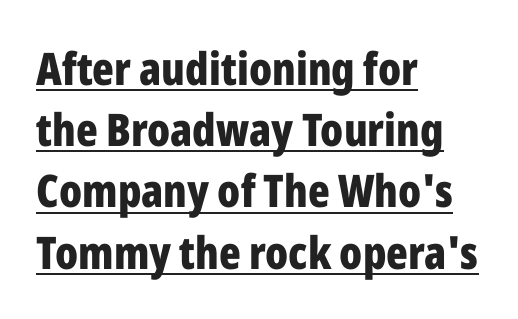
Q: Is the text bold? A: Yes.
Q: Is the text italic (slanted)? A: No, it is upright.
Q: Is the typeface a serif or a sans-serif typeface? A: Sans-serif.
Q: Is the text underlined? A: Yes.
Q: How is the paragraph aligned? A: Left-aligned.
Q: Is the spacing between letters normal or unusually wide? A: Normal.
Q: Is the spacing between lines tight, normal or loose? A: Normal.
Q: Width (condensed, normal, or wide)? A: Condensed.
Q: Stroke contrast? A: Low.
Q: x-height? A: Medium.
Q: Monospaced? A: No.
